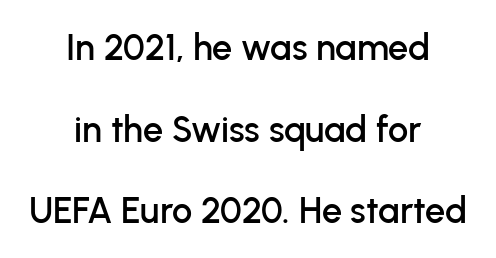
{"serif": "no", "italic": "no", "width": "normal", "stroke_contrast": "low", "x_height": "medium", "monospaced": "no", "underline": "no", "align": "center", "line_spacing": "loose", "line_spacing_ratio": 2.27, "letter_spacing": "normal", "letter_spacing_em": 0.0, "glyph_px": 36}
